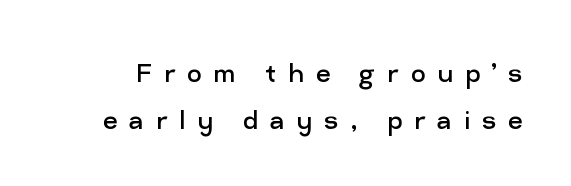
Quick note: underline off. Does the lettering tilt? It doesn't — this is upright. The vertical gap from one line to the next is medium. Is this a fixed-width face? No — the glyphs have proportional, varying widths. A typesetter would label this face a sans.
